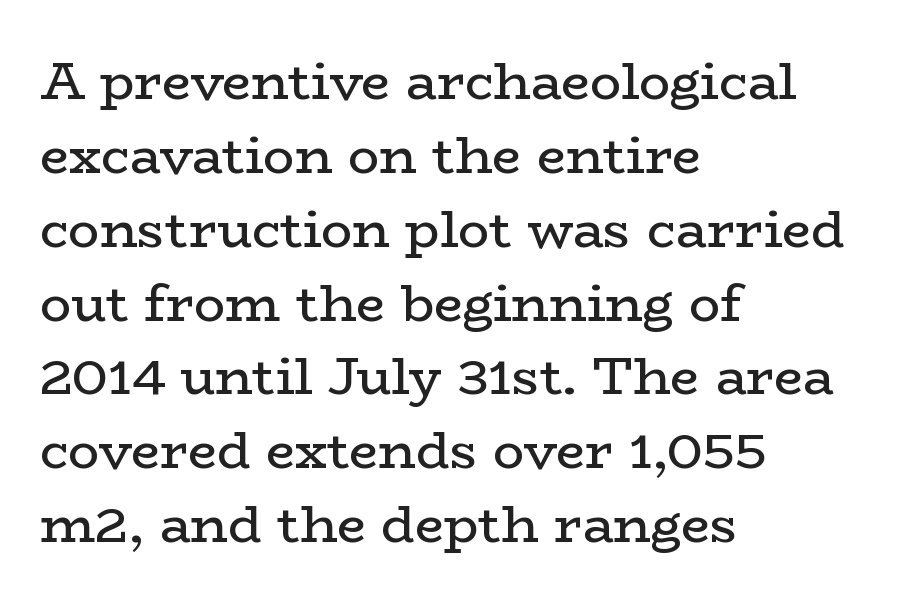
The image shows 52 px regular-weight, wide serif type, upright; set left-aligned, normal line spacing (1.42x), normal letter spacing, not underlined; low stroke contrast and a medium x-height.
